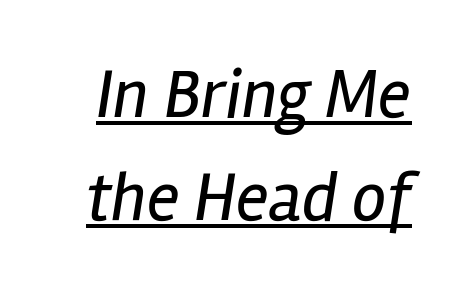
The image shows 69 px regular-weight, condensed type, italic (leaning right); set normal line spacing (1.49x), normal letter spacing, underlined; low stroke contrast and a medium x-height.
